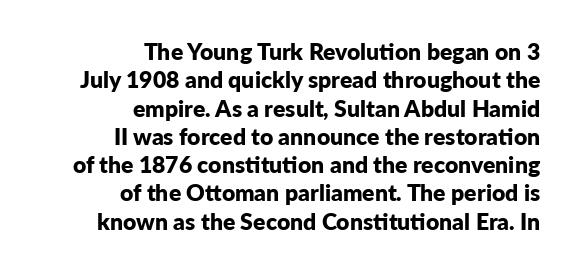
The letterforms sit shoulder to shoulder at normal distance. Thick stems and heavy bowls — unmistakably bold. In terms of posture, this sample is upright. A clean baseline with only descenders dipping below it.
